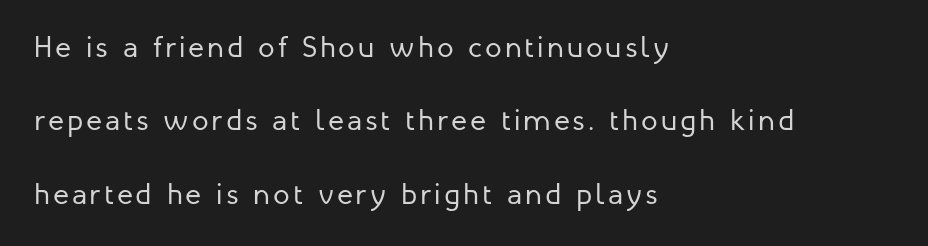
It's the straight-up-and-down kind of type. Vertically, the passage feels expansive, rows floating well apart. Proportional: the letters do not fall into vertical columns. The passage shown is not bold in any degree. The letters carry no serifs — their stems end cleanly without finishing strokes.
